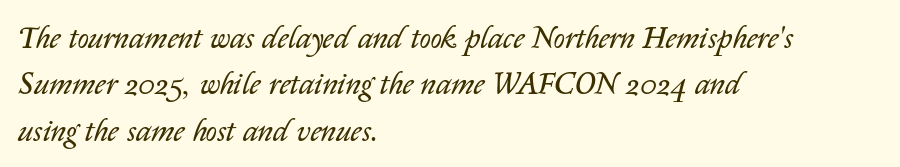
Q: Is the text bold? A: No.
Q: Is the text italic (slanted)? A: Yes, it leans right by about 14 degrees.
Q: Is the text underlined? A: No.
Q: How is the paragraph aligned? A: Left-aligned.
Q: Is the spacing between letters normal or unusually wide? A: Normal.
Q: Is the spacing between lines tight, normal or loose? A: Normal.
Q: Width (condensed, normal, or wide)? A: Normal.
Q: Stroke contrast? A: Low.
Q: x-height? A: Medium.
Q: Monospaced? A: No.
